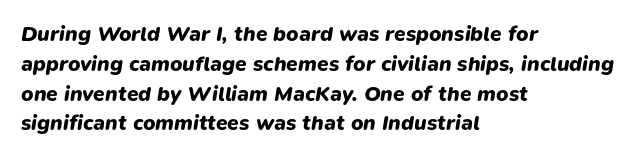
The image shows 21 px bold type, italic (leaning right); set left-aligned, normal line spacing (1.42x), normal letter spacing, not underlined.
